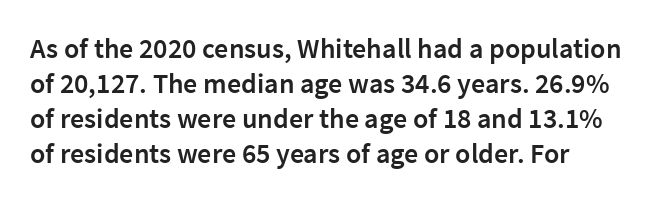
The image shows 28 px semibold sans-serif type, upright; set normal line spacing (1.25x), normal letter spacing, not underlined; low stroke contrast and a medium x-height.
